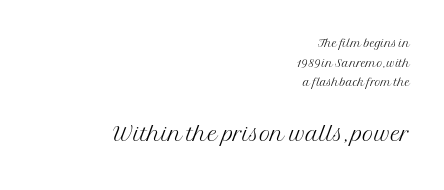
Q: Is the text bold? A: No.
Q: Is the text italic (slanted)? A: Yes.
Q: Is the typeface a serif or a sans-serif typeface? A: Serif.
Q: Is the text underlined? A: No.
Q: How is the paragraph aligned? A: Right-aligned.
Q: Is the spacing between letters normal or unusually wide? A: Normal.
Q: Which block of text is set in a larger size, the first (top) or the second (bottom)? A: The second (bottom) one.
Q: Width (condensed, normal, or wide)? A: Normal.
Q: Stroke contrast? A: Medium.
Q: x-height? A: Medium.
Q: Monospaced? A: No.
